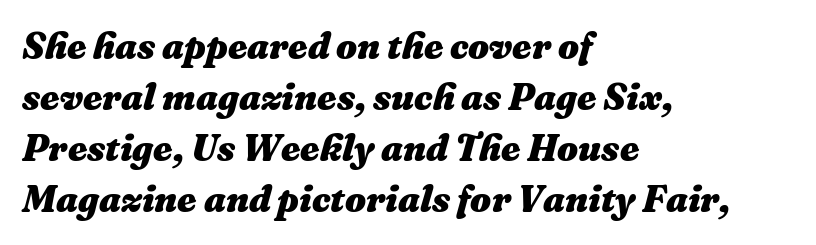
{"italic": "yes", "lean": "right", "slant_degrees": 16, "bold": "yes", "weight": "heavy", "width": "normal", "stroke_contrast": "medium", "x_height": "medium", "monospaced": "no", "underline": "no", "align": "left", "line_spacing": "normal", "line_spacing_ratio": 1.38, "letter_spacing": "normal", "letter_spacing_em": 0.0, "glyph_px": 37}
